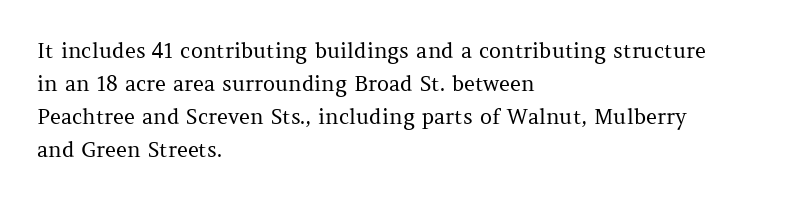
The image shows 21 px text type, upright; set left-aligned, normal line spacing (1.57x), normal letter spacing, not underlined.
